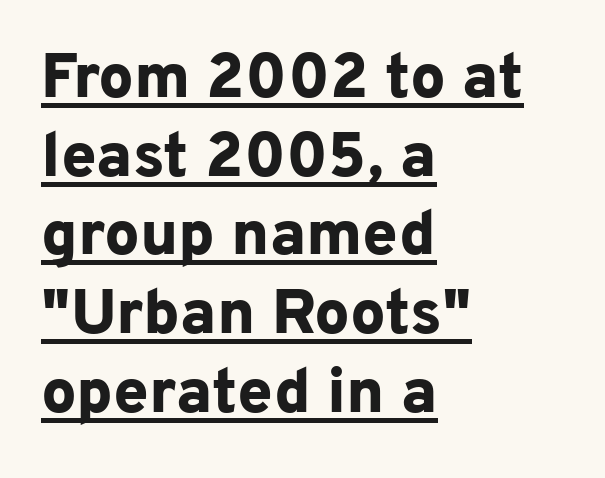
Q: Is the text bold? A: Yes.
Q: Is the text italic (slanted)? A: No, it is upright.
Q: Is the typeface a serif or a sans-serif typeface? A: Sans-serif.
Q: Is the text underlined? A: Yes.
Q: How is the paragraph aligned? A: Left-aligned.
Q: Is the spacing between letters normal or unusually wide? A: Normal.
Q: Is the spacing between lines tight, normal or loose? A: Normal.
Q: Width (condensed, normal, or wide)? A: Normal.
Q: Stroke contrast? A: Low.
Q: x-height? A: Medium.
Q: Monospaced? A: No.
